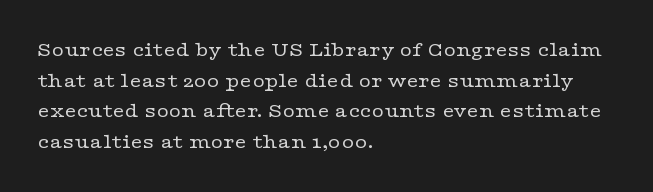
Q: Is the text bold? A: No.
Q: Is the text italic (slanted)? A: No, it is upright.
Q: Is the text underlined? A: No.
Q: How is the paragraph aligned? A: Left-aligned.
Q: Is the spacing between letters normal or unusually wide? A: Normal.
Q: Is the spacing between lines tight, normal or loose? A: Normal.
